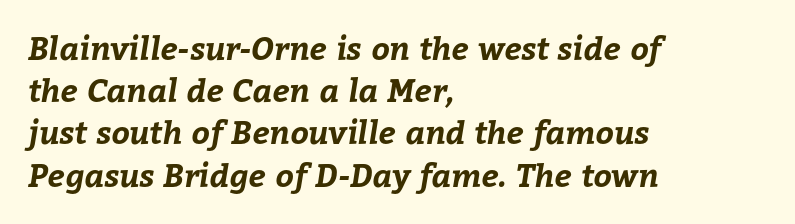
Q: Is the text bold? A: Yes.
Q: Is the text underlined? A: No.
Q: How is the paragraph aligned? A: Left-aligned.
Q: Is the spacing between letters normal or unusually wide? A: Normal.
Q: Is the spacing between lines tight, normal or loose? A: Normal.
Q: Width (condensed, normal, or wide)? A: Normal.
Q: Stroke contrast? A: Low.
Q: x-height? A: Medium.
Q: Monospaced? A: No.
